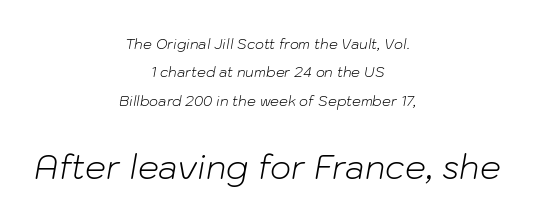
Q: Is the text bold? A: No.
Q: Is the text italic (slanted)? A: Yes, it leans right by about 10 degrees.
Q: Is the text underlined? A: No.
Q: How is the paragraph aligned? A: Centered.
Q: Is the spacing between letters normal or unusually wide? A: Normal.
Q: Is the spacing between lines tight, normal or loose? A: Loose.
Q: Which block of text is set in a larger size, the first (top) or the second (bottom)? A: The second (bottom) one.
Q: Width (condensed, normal, or wide)? A: Normal.
Q: Stroke contrast? A: Low.
Q: x-height? A: Medium.
Q: Monospaced? A: No.
